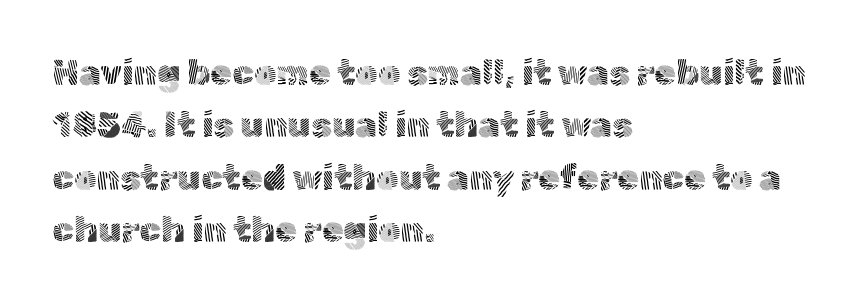
Tall strokes in this sample are plumb rather than angled. The strokes carry an ordinary text weight at most. The designer went with a sans here, leaving each stem footless. Spacing verdict: proportional, widths tailored to each character.
